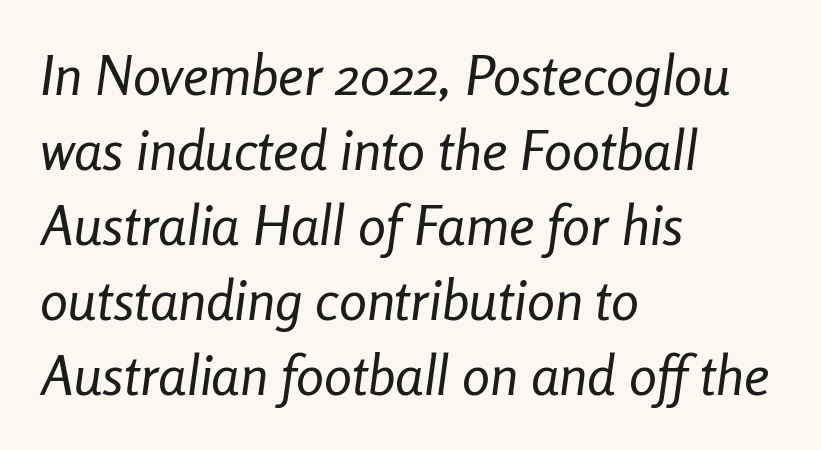
The image shows 56 px regular-weight, condensed type, italic (leaning right); set left-aligned, normal line spacing (1.34x), normal letter spacing, not underlined; low stroke contrast and a medium x-height.
